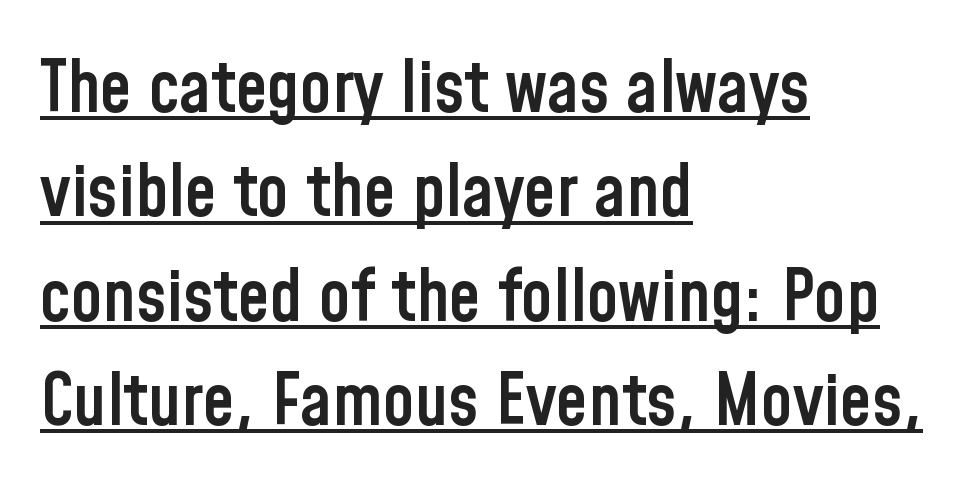
Q: Is the text bold? A: Semi-bold.
Q: Is the text italic (slanted)? A: No, it is upright.
Q: Is the typeface a serif or a sans-serif typeface? A: Sans-serif.
Q: Is the text underlined? A: Yes.
Q: How is the paragraph aligned? A: Left-aligned.
Q: Is the spacing between letters normal or unusually wide? A: Normal.
Q: Is the spacing between lines tight, normal or loose? A: Normal.
Q: Width (condensed, normal, or wide)? A: Condensed.
Q: Stroke contrast? A: Low.
Q: x-height? A: Medium.
Q: Monospaced? A: No.
